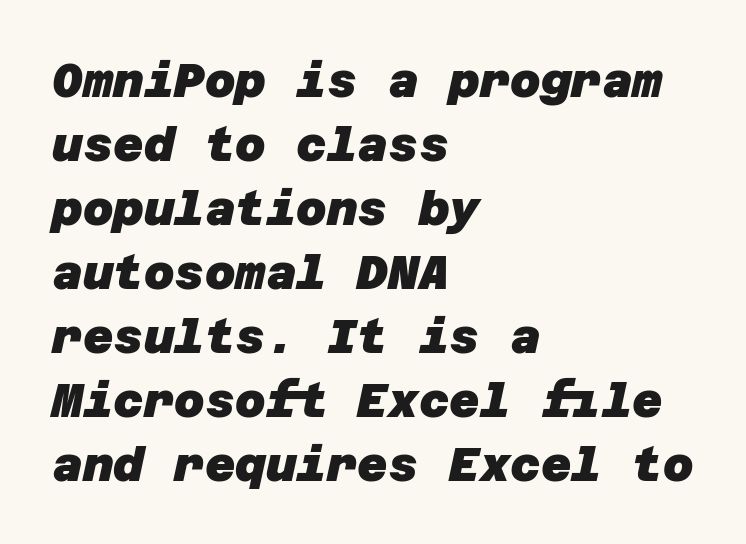
The image shows 47 px heavy sans-serif type; set left-aligned, normal line spacing (1.36x), normal letter spacing, not underlined; low stroke contrast and a large x-height.
